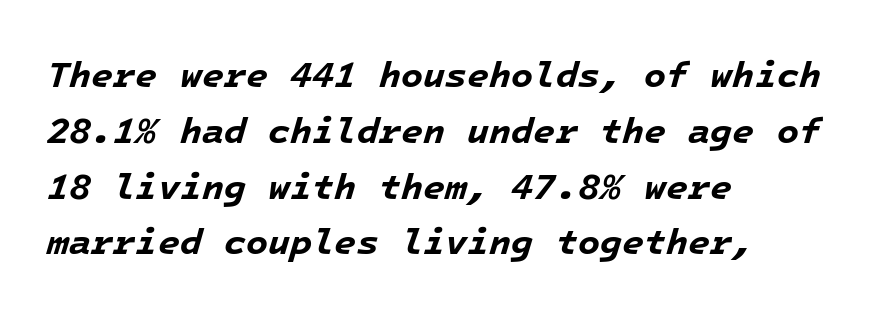
The area under the type is left untouched. Every character here occupies the same horizontal width, giving the sample a typewriter-like rhythm. Is the type bold? Yes — the strokes are clearly thick and heavy. Slanted lettering throughout. Does extra space separate the letters? No, they use regular spacing.
